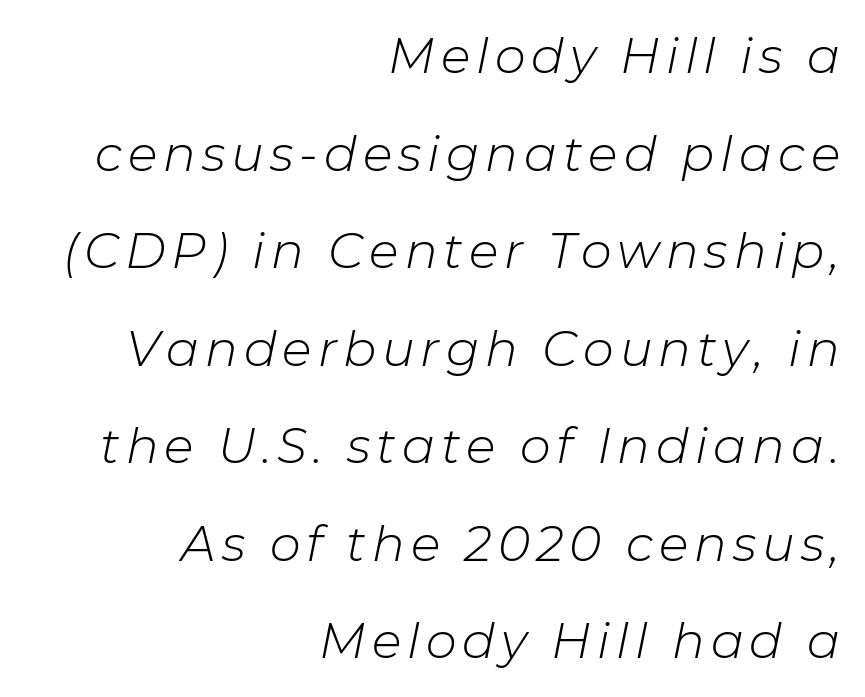
Q: Is the text bold? A: No.
Q: Is the text italic (slanted)? A: Yes, it leans right by about 11 degrees.
Q: Is the text underlined? A: No.
Q: How is the paragraph aligned? A: Right-aligned.
Q: Is the spacing between lines tight, normal or loose? A: Loose.
Q: Width (condensed, normal, or wide)? A: Normal.
Q: Stroke contrast? A: Low.
Q: x-height? A: Medium.
Q: Monospaced? A: No.
